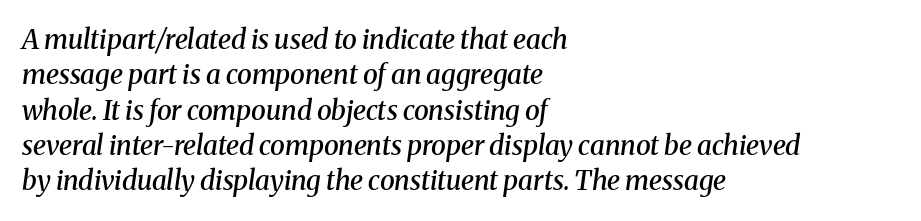
{"italic": "yes", "lean": "right", "slant_degrees": 8, "bold": "semi", "underline": "no", "align": "left", "line_spacing": "normal", "line_spacing_ratio": 1.31, "letter_spacing": "normal", "letter_spacing_em": 0.0, "glyph_px": 27}
